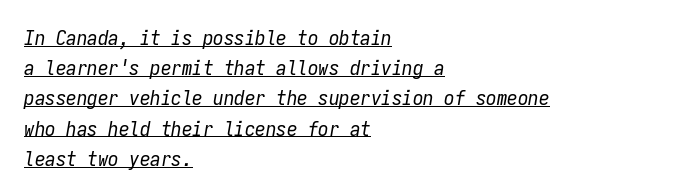
Underline: present. The paragraph has a hard left edge and a soft right edge. The vertical gap from one line to the next is medium. The letters are slanted; this is an italic face.
